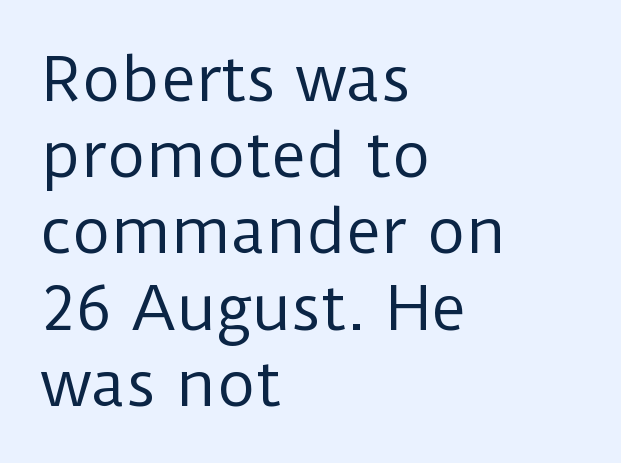
Q: Is the text bold? A: No.
Q: Is the text italic (slanted)? A: No, it is upright.
Q: Is the typeface a serif or a sans-serif typeface? A: Sans-serif.
Q: Is the text underlined? A: No.
Q: How is the paragraph aligned? A: Left-aligned.
Q: Is the spacing between letters normal or unusually wide? A: Normal.
Q: Is the spacing between lines tight, normal or loose? A: Normal.
Q: Width (condensed, normal, or wide)? A: Normal.
Q: Stroke contrast? A: Low.
Q: x-height? A: Medium.
Q: Monospaced? A: No.
